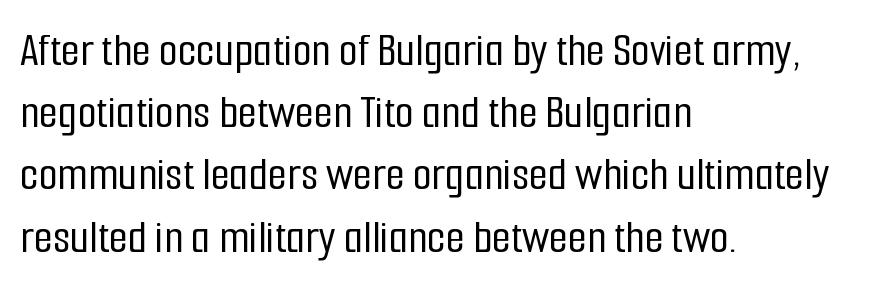
{"serif": "no", "italic": "no", "width": "condensed", "stroke_contrast": "low", "x_height": "medium", "monospaced": "no", "underline": "no", "align": "left", "line_spacing": "normal", "line_spacing_ratio": 1.27, "letter_spacing": "normal", "letter_spacing_em": 0.0, "glyph_px": 49}
